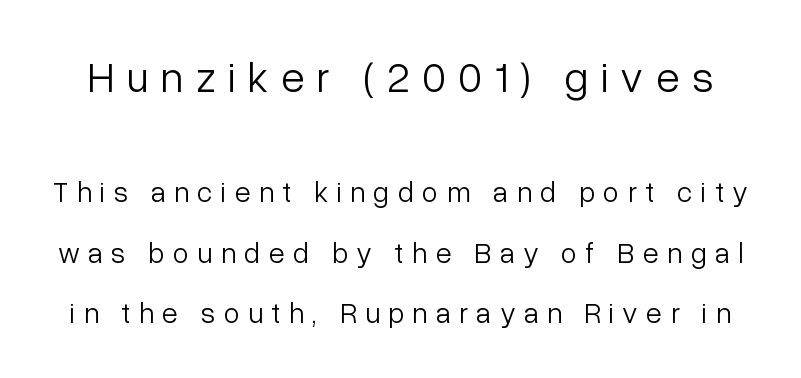
Q: Is the text bold? A: No.
Q: Is the text italic (slanted)? A: No, it is upright.
Q: Is the typeface a serif or a sans-serif typeface? A: Sans-serif.
Q: Is the text underlined? A: No.
Q: Is the spacing between letters normal or unusually wide? A: Unusually wide.
Q: Is the spacing between lines tight, normal or loose? A: Loose.
Q: Which block of text is set in a larger size, the first (top) or the second (bottom)? A: The first (top) one.
Q: Width (condensed, normal, or wide)? A: Normal.
Q: Stroke contrast? A: Low.
Q: x-height? A: Medium.
Q: Monospaced? A: No.
